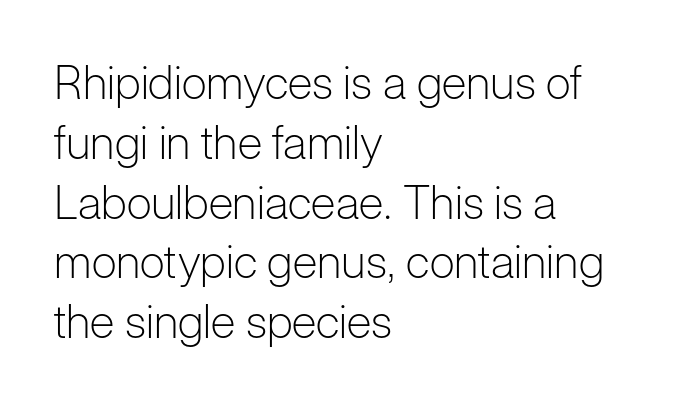
Q: Is the text bold? A: No.
Q: Is the text italic (slanted)? A: No, it is upright.
Q: Is the typeface a serif or a sans-serif typeface? A: Sans-serif.
Q: Is the text underlined? A: No.
Q: How is the paragraph aligned? A: Left-aligned.
Q: Is the spacing between letters normal or unusually wide? A: Normal.
Q: Is the spacing between lines tight, normal or loose? A: Normal.
Q: Width (condensed, normal, or wide)? A: Normal.
Q: Stroke contrast? A: Low.
Q: x-height? A: Medium.
Q: Monospaced? A: No.
